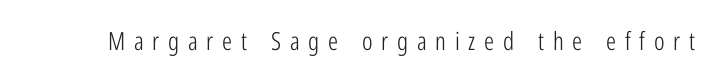
{"italic": "no", "bold": "no", "underline": "no", "letter_spacing": "wide", "letter_spacing_em": 0.35, "glyph_px": 25}
